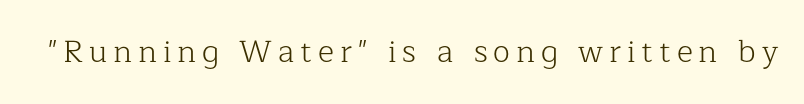
Do the characters align in a grid? No, the font is proportional. To sum up the face: it has serifs. The space directly below the letters is spotless. This reads as an unemphasized weight, regular at the heaviest. Every character sits straight up, as roman type does.
